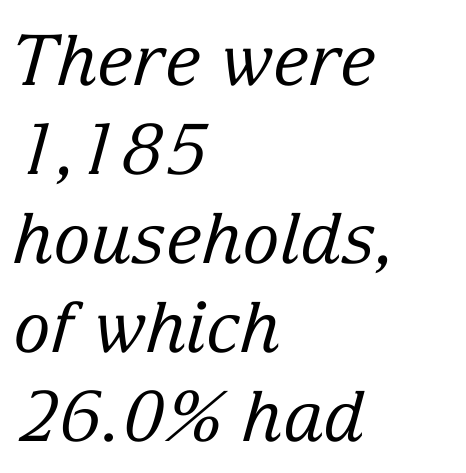
Q: Is the text bold? A: No.
Q: Is the text italic (slanted)? A: Yes, it leans right by about 15 degrees.
Q: Is the typeface a serif or a sans-serif typeface? A: Serif.
Q: Is the text underlined? A: No.
Q: How is the paragraph aligned? A: Left-aligned.
Q: Is the spacing between letters normal or unusually wide? A: Normal.
Q: Is the spacing between lines tight, normal or loose? A: Normal.
Q: Width (condensed, normal, or wide)? A: Normal.
Q: Stroke contrast? A: Low.
Q: x-height? A: Medium.
Q: Monospaced? A: No.
